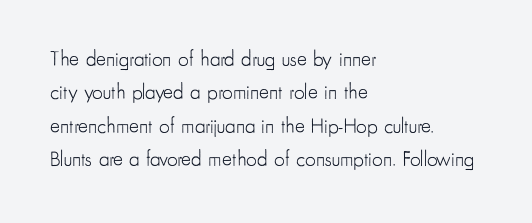
The image shows 21 px text type, upright; set left-aligned, normal line spacing (1.59x), normal letter spacing, not underlined.
